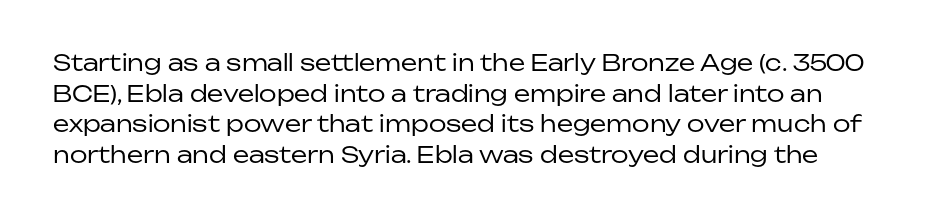
Q: Is the text bold? A: No.
Q: Is the text italic (slanted)? A: No, it is upright.
Q: Is the text underlined? A: No.
Q: Is the spacing between letters normal or unusually wide? A: Normal.
Q: Is the spacing between lines tight, normal or loose? A: Normal.
